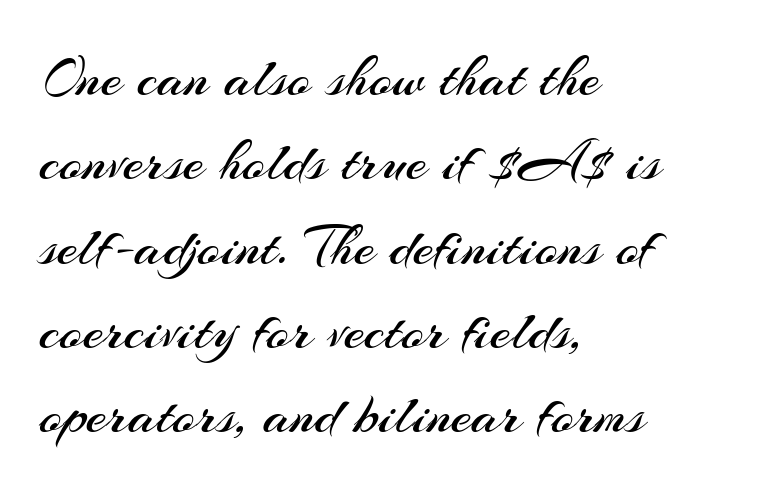
Q: Is the text bold? A: No.
Q: Is the text italic (slanted)? A: Yes.
Q: Is the typeface a serif or a sans-serif typeface? A: Sans-serif.
Q: Is the text underlined? A: No.
Q: How is the paragraph aligned? A: Left-aligned.
Q: Is the spacing between letters normal or unusually wide? A: Normal.
Q: Is the spacing between lines tight, normal or loose? A: Normal.
Q: Width (condensed, normal, or wide)? A: Normal.
Q: Stroke contrast? A: Medium.
Q: x-height? A: Small.
Q: Monospaced? A: No.
